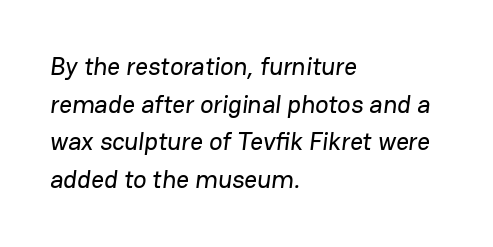
The zone under the glyphs is completely vacant. The letters sit at their default tracking, neither squeezed nor spread. Each line starts at the same left margin while the right side varies. A typesetter would call this leading conventional body-copy spacing.
